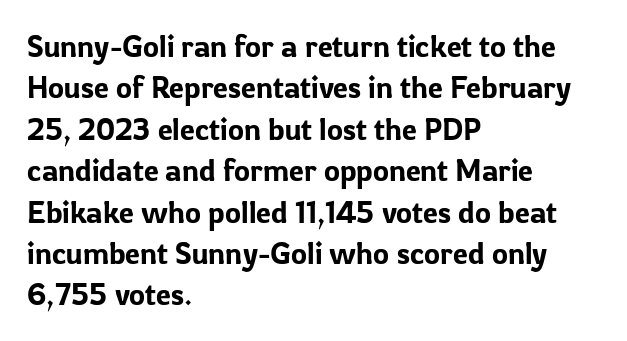
Posture: upright roman. The passage shown is typed in a proportional face where columns would drift. Standard letterfit; no display-style spreading of the glyphs. Glance below the letters and you will spot only blank space.
